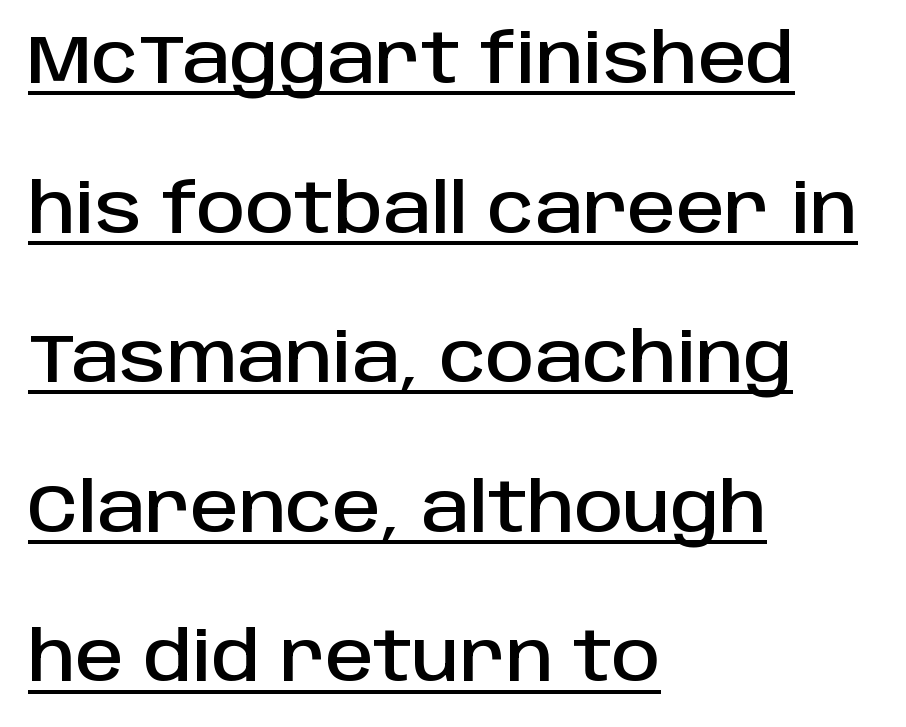
Honestly, the rows look like they've been pulled way apart. This is the regular roman posture of the typeface. Is the block centered? No — it sits flush against the left margin. Default kerning and tracking; the words read as compact shapes. Is this a fixed-width face? No — the glyphs have proportional, varying widths. Honestly, the underline is the first thing you notice here.
